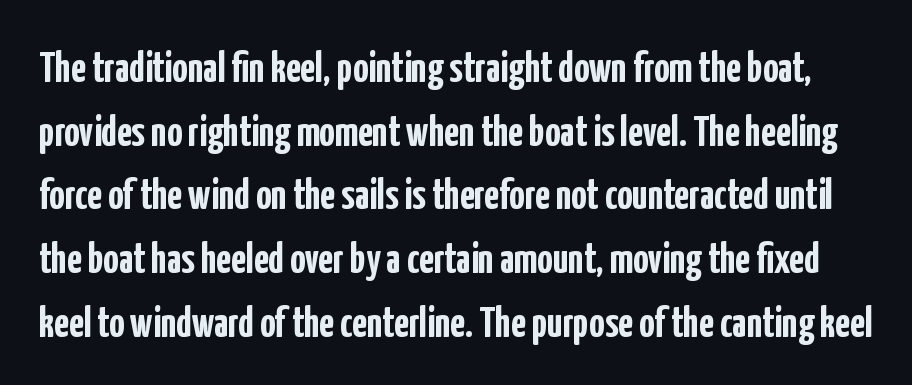
Q: Is the text bold? A: Yes.
Q: Is the text italic (slanted)? A: No, it is upright.
Q: Is the typeface a serif or a sans-serif typeface? A: Sans-serif.
Q: Is the text underlined? A: No.
Q: Is the spacing between letters normal or unusually wide? A: Normal.
Q: Is the spacing between lines tight, normal or loose? A: Normal.
Q: Width (condensed, normal, or wide)? A: Condensed.
Q: Stroke contrast? A: Low.
Q: x-height? A: Medium.
Q: Monospaced? A: No.
